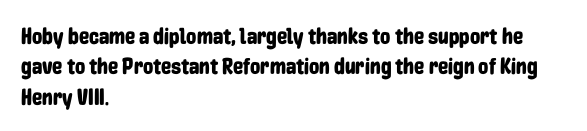
The image shows 23 px text type, upright; set left-aligned, normal line spacing (1.32x), normal letter spacing, not underlined.
